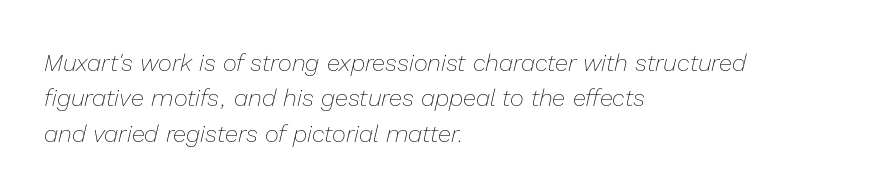
{"italic": "yes", "lean": "right", "slant_degrees": 13, "bold": "no", "underline": "no", "align": "left", "line_spacing": "normal", "line_spacing_ratio": 1.47, "letter_spacing": "normal", "letter_spacing_em": 0.0, "glyph_px": 24}
